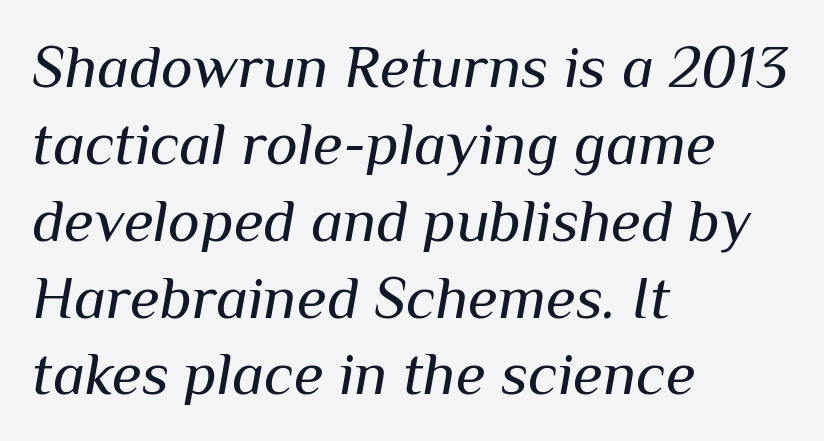
{"italic": "yes", "lean": "right", "slant_degrees": 10, "bold": "no", "weight": "regular", "width": "normal", "stroke_contrast": "medium", "x_height": "medium", "monospaced": "no", "underline": "no", "align": "left", "line_spacing": "normal", "line_spacing_ratio": 1.26, "letter_spacing": "normal", "letter_spacing_em": 0.0, "glyph_px": 61}
